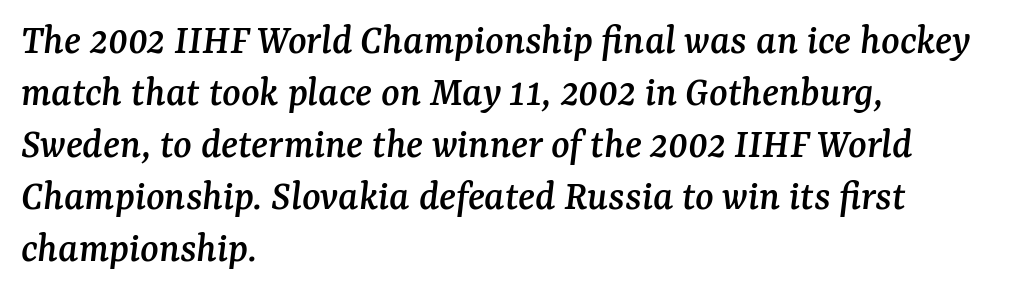
The typography opts for an oblique posture over an upright one. These lines stack with their left ends in a neat column. Anything drawn beneath the words? Only blank space. Standard letterfit; no display-style spreading of the glyphs. Yep, those are serifs on the letters. Think of a printed novel: that variable character pitch is what you see here.
